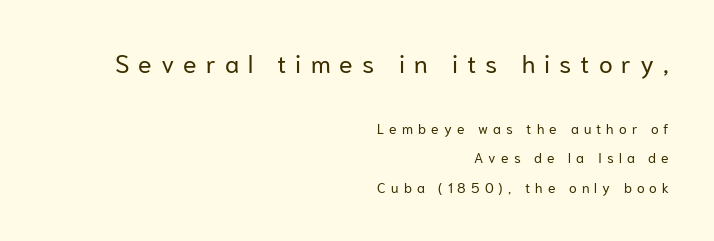
The image shows 25 px text type, upright; set right-aligned, loose line spacing (2.11x), unusually wide letter spacing (+0.36 em), not underlined; the first (top) block is 1.79x larger.
